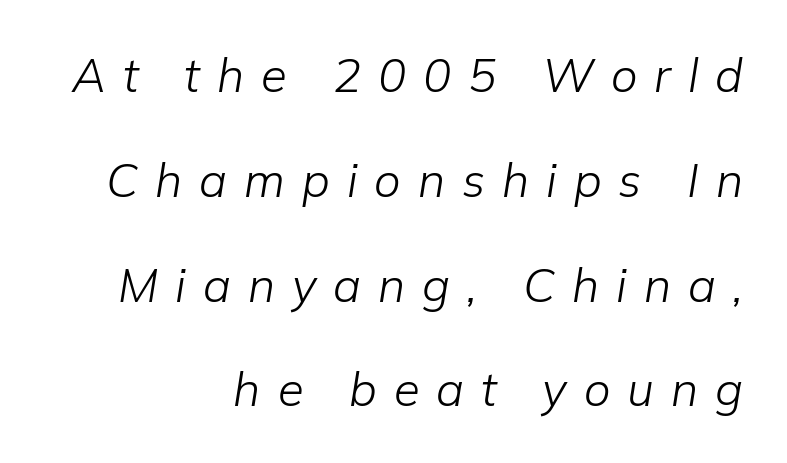
Q: Is the text bold? A: No.
Q: Is the text italic (slanted)? A: Yes, it leans right by about 9 degrees.
Q: Is the text underlined? A: No.
Q: How is the paragraph aligned? A: Right-aligned.
Q: Is the spacing between letters normal or unusually wide? A: Unusually wide.
Q: Is the spacing between lines tight, normal or loose? A: Loose.
Q: Width (condensed, normal, or wide)? A: Normal.
Q: Stroke contrast? A: Low.
Q: x-height? A: Medium.
Q: Monospaced? A: No.
